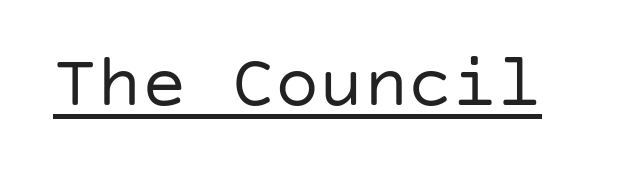
Q: Is the text bold? A: No.
Q: Is the text italic (slanted)? A: No, it is upright.
Q: Is the typeface a serif or a sans-serif typeface? A: Sans-serif.
Q: Is the text underlined? A: Yes.
Q: Is the spacing between letters normal or unusually wide? A: Normal.
Q: Width (condensed, normal, or wide)? A: Normal.
Q: Stroke contrast? A: Low.
Q: x-height? A: Large.
